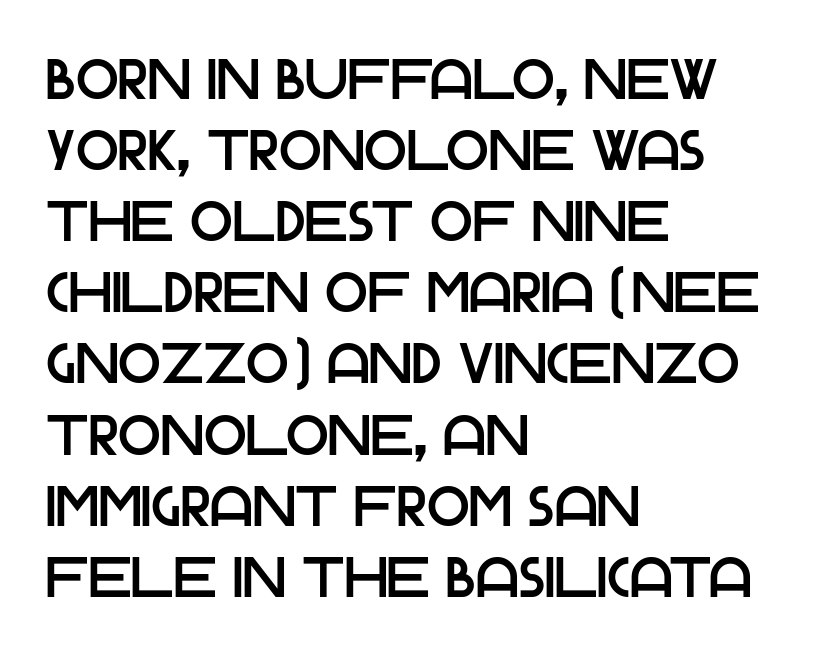
Q: Is the text italic (slanted)? A: No, it is upright.
Q: Is the typeface a serif or a sans-serif typeface? A: Sans-serif.
Q: Is the text underlined? A: No.
Q: How is the paragraph aligned? A: Left-aligned.
Q: Is the spacing between letters normal or unusually wide? A: Normal.
Q: Is the spacing between lines tight, normal or loose? A: Normal.
Q: Width (condensed, normal, or wide)? A: Normal.
Q: Stroke contrast? A: Low.
Q: x-height? A: Large.
Q: Monospaced? A: No.
